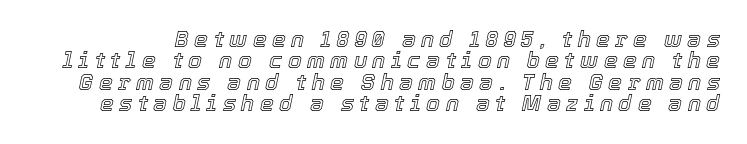
These lines were composed using italics. Tracking here is generous; glyphs stand well apart from one another. Leading: reduced. Type without underlining.
